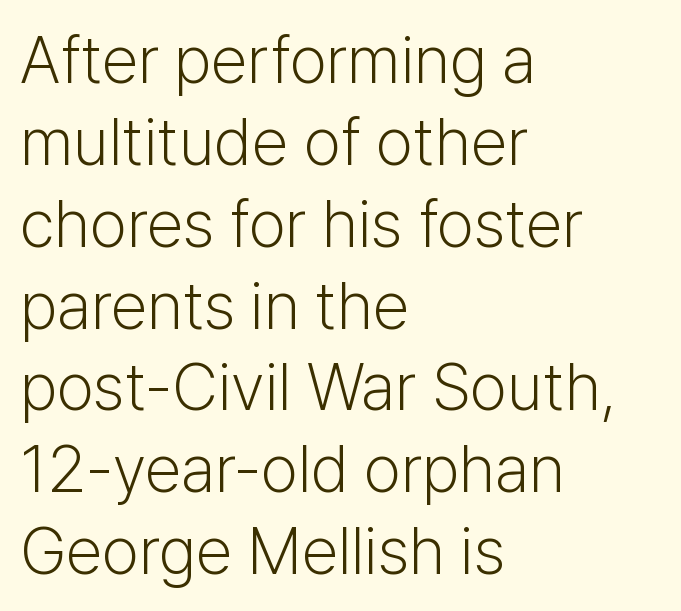
{"serif": "no", "italic": "no", "bold": "no", "weight": "light", "width": "normal", "stroke_contrast": "low", "x_height": "medium", "monospaced": "no", "underline": "no", "align": "left", "line_spacing_ratio": 1.24, "letter_spacing": "normal", "letter_spacing_em": 0.0, "glyph_px": 66}
